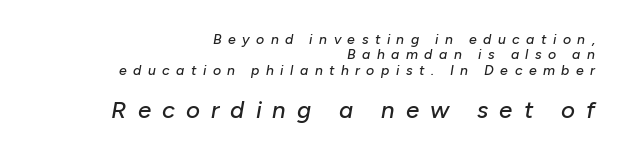
The image shows 24 px text type, italic (leaning right); set right-aligned, tight line spacing (1.1x), unusually wide letter spacing (+0.46 em), not underlined; the second (bottom) block is 1.71x larger.
